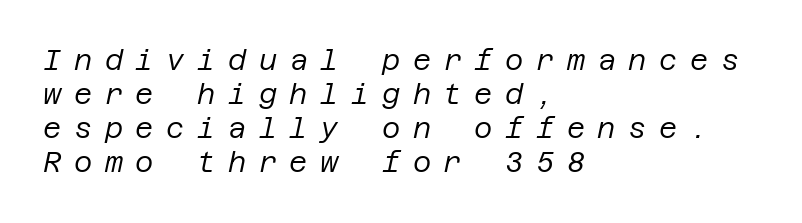
{"italic": "yes", "lean": "right", "slant_degrees": 12, "bold": "no", "weight": "regular", "width": "normal", "stroke_contrast": "low", "x_height": "large", "underline": "no", "align": "left", "line_spacing_ratio": 1.22, "letter_spacing": "wide", "letter_spacing_em": 0.45, "glyph_px": 28}
